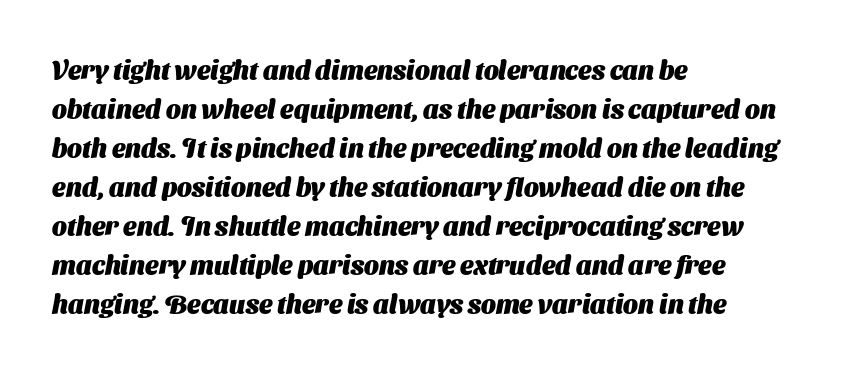
The image shows 26 px bold type; set left-aligned, normal line spacing (1.5x), normal letter spacing, not underlined.
